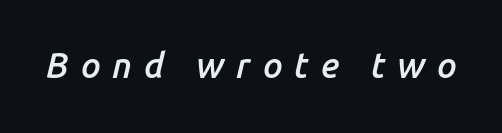
{"italic": "yes", "lean": "right", "slant_degrees": 14, "bold": "semi", "weight": "semibold", "width": "normal", "stroke_contrast": "low", "x_height": "medium", "monospaced": "no", "underline": "no", "letter_spacing": "wide", "letter_spacing_em": 0.34, "glyph_px": 35}
